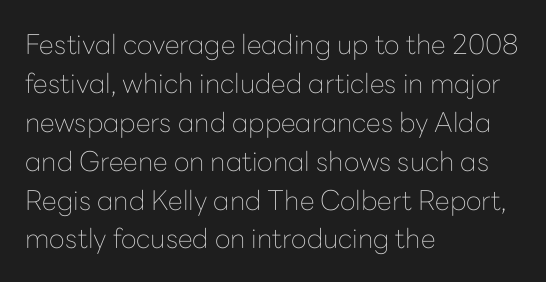
The image shows 27 px text type, upright; set left-aligned, normal line spacing (1.44x), normal letter spacing, not underlined.
